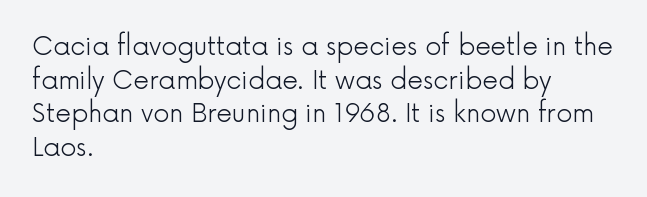
Honestly, there is no underline to notice here at all. When letters stand straight like this, we call the style roman or upright. The passage shown stacks its lines at a standard gap. Horizontal alignment here is leftward, the default for most running prose. Ink coverage per letter is moderate at most.
